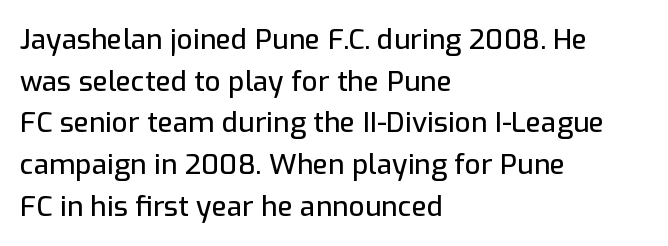
{"serif": "no", "italic": "no", "width": "normal", "stroke_contrast": "low", "x_height": "medium", "monospaced": "no", "underline": "no", "align": "left", "line_spacing": "normal", "line_spacing_ratio": 1.49, "letter_spacing": "normal", "letter_spacing_em": 0.0, "glyph_px": 28}
